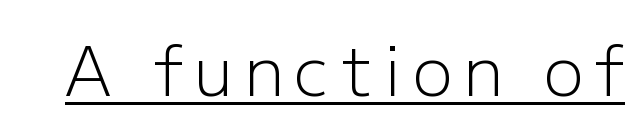
The image shows 67 px light sans-serif type, upright; set underlined; low stroke contrast and a medium x-height.
